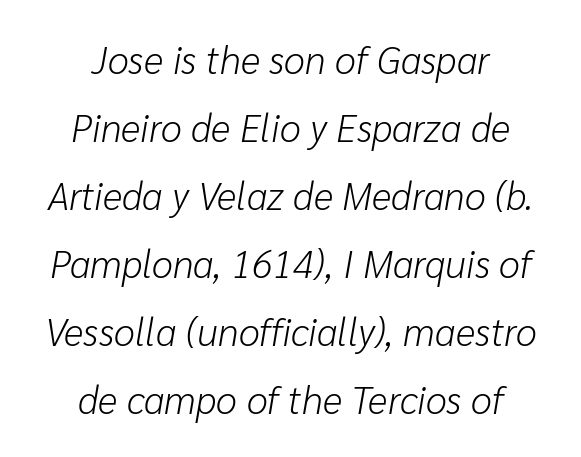
The image shows 38 px light type, italic (leaning right); set centered, line spacing 1.79x, normal letter spacing, not underlined; low stroke contrast and a medium x-height.
